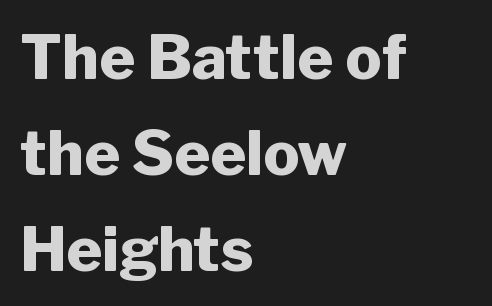
Q: Is the text bold? A: Yes.
Q: Is the text italic (slanted)? A: No, it is upright.
Q: Is the typeface a serif or a sans-serif typeface? A: Sans-serif.
Q: Is the text underlined? A: No.
Q: How is the paragraph aligned? A: Left-aligned.
Q: Is the spacing between letters normal or unusually wide? A: Normal.
Q: Is the spacing between lines tight, normal or loose? A: Normal.
Q: Width (condensed, normal, or wide)? A: Normal.
Q: Stroke contrast? A: Low.
Q: x-height? A: Medium.
Q: Monospaced? A: No.
